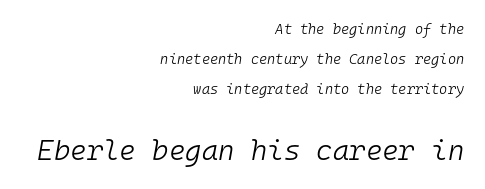
Q: Is the text bold? A: No.
Q: Is the text italic (slanted)? A: Yes, it leans right by about 10 degrees.
Q: Is the text underlined? A: No.
Q: How is the paragraph aligned? A: Right-aligned.
Q: Is the spacing between letters normal or unusually wide? A: Normal.
Q: Is the spacing between lines tight, normal or loose? A: Loose.
Q: Which block of text is set in a larger size, the first (top) or the second (bottom)? A: The second (bottom) one.
Q: Width (condensed, normal, or wide)? A: Normal.
Q: Stroke contrast? A: Low.
Q: x-height? A: Medium.
Q: Monospaced? A: Yes.
